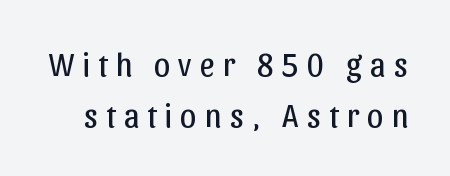
Q: Is the text bold? A: No.
Q: Is the text italic (slanted)? A: No, it is upright.
Q: Is the typeface a serif or a sans-serif typeface? A: Sans-serif.
Q: Is the text underlined? A: No.
Q: Is the spacing between letters normal or unusually wide? A: Unusually wide.
Q: Is the spacing between lines tight, normal or loose? A: Normal.
Q: Width (condensed, normal, or wide)? A: Normal.
Q: Stroke contrast? A: Low.
Q: x-height? A: Medium.
Q: Monospaced? A: No.
